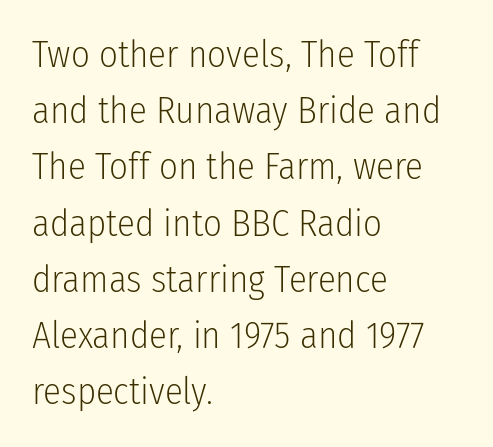
{"serif": "no", "italic": "no", "bold": "no", "weight": "light", "width": "condensed", "stroke_contrast": "low", "x_height": "medium", "monospaced": "no", "underline": "no", "align": "left", "line_spacing": "normal", "line_spacing_ratio": 1.52, "letter_spacing": "normal", "letter_spacing_em": 0.0, "glyph_px": 37}
